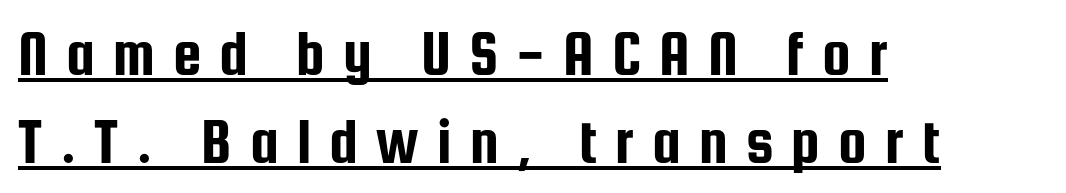
A student would call this left alignment; a typographer would say flush left, rag right. The axis of the letterforms is exactly vertical. Varying glyph widths throughout — classic text-font behaviour. Note: no serifs on the glyphs. The rendering inserts visible extra space after every character.
